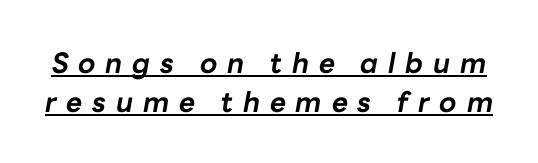
{"italic": "yes", "lean": "right", "slant_degrees": 10, "bold": "yes", "weight": "bold", "width": "normal", "stroke_contrast": "low", "x_height": "medium", "monospaced": "no", "underline": "yes", "line_spacing": "normal", "line_spacing_ratio": 1.39, "letter_spacing": "wide", "letter_spacing_em": 0.35, "glyph_px": 28}
